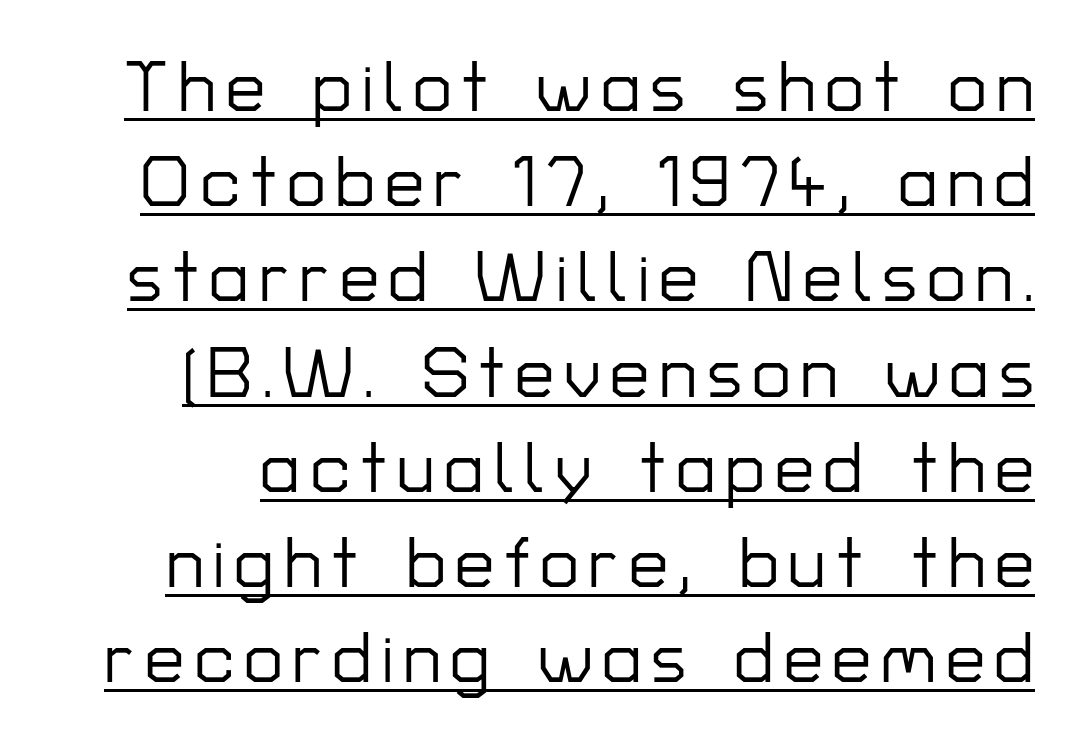
The image shows 70 px sans-serif type, upright; set normal line spacing (1.36x), underlined; low stroke contrast and a medium x-height.
